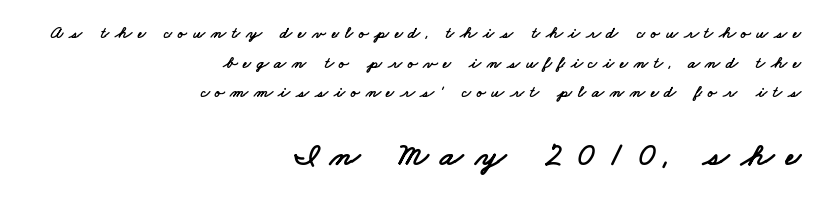
In this sample the second text group is rendered at the bigger scale. The letters advance in unequal steps, a hallmark of proportional type. Classification — sans serif. Honestly, there is no underline to notice here at all. A student would call this right alignment; a typographer would say flush right, rag left.
